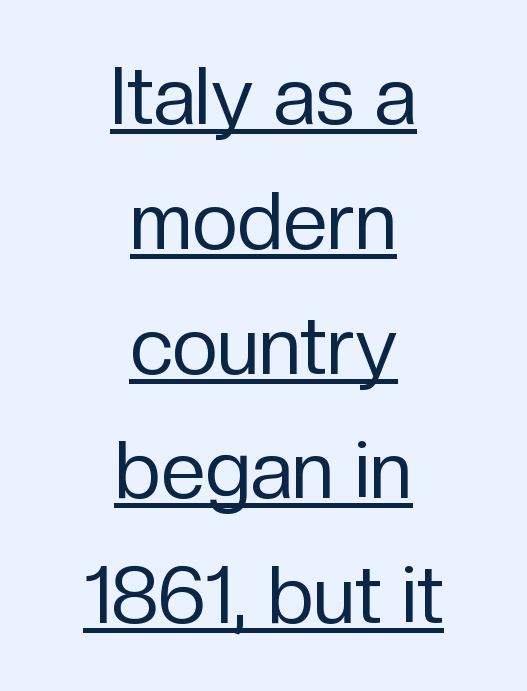
These lines sit exactly where default settings would place them. Students, note that the glyphs here touch the page at normal intervals. The words here are underlined. It's the straight-up-and-down kind of type.
